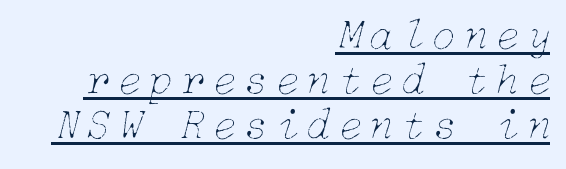
Q: Is the text bold? A: No.
Q: Is the text italic (slanted)? A: Yes, it leans right by about 15 degrees.
Q: Is the text underlined? A: Yes.
Q: How is the paragraph aligned? A: Right-aligned.
Q: Is the spacing between lines tight, normal or loose? A: Tight.
Q: Width (condensed, normal, or wide)? A: Normal.
Q: Stroke contrast? A: Low.
Q: x-height? A: Medium.
